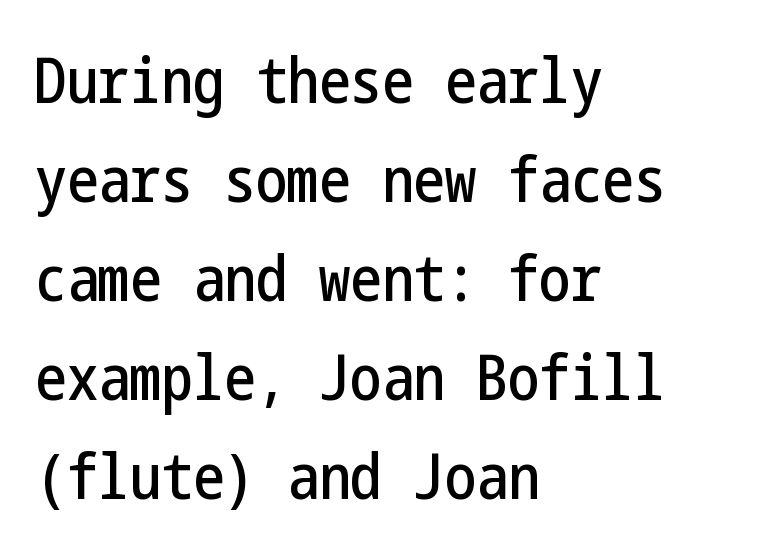
{"serif": "no", "italic": "no", "width": "condensed", "stroke_contrast": "low", "x_height": "medium", "underline": "no", "align": "left", "line_spacing": "normal", "line_spacing_ratio": 1.57, "letter_spacing": "normal", "letter_spacing_em": 0.0, "glyph_px": 63}
